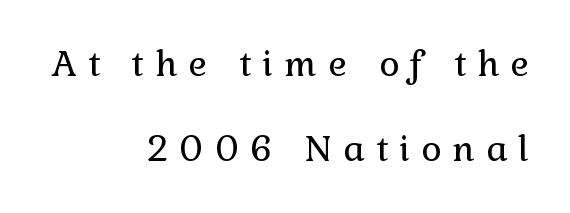
Q: Is the text bold? A: No.
Q: Is the text italic (slanted)? A: No, it is upright.
Q: Is the typeface a serif or a sans-serif typeface? A: Serif.
Q: Is the text underlined? A: No.
Q: How is the paragraph aligned? A: Right-aligned.
Q: Is the spacing between letters normal or unusually wide? A: Unusually wide.
Q: Is the spacing between lines tight, normal or loose? A: Loose.
Q: Width (condensed, normal, or wide)? A: Normal.
Q: x-height? A: Medium.
Q: Monospaced? A: No.
